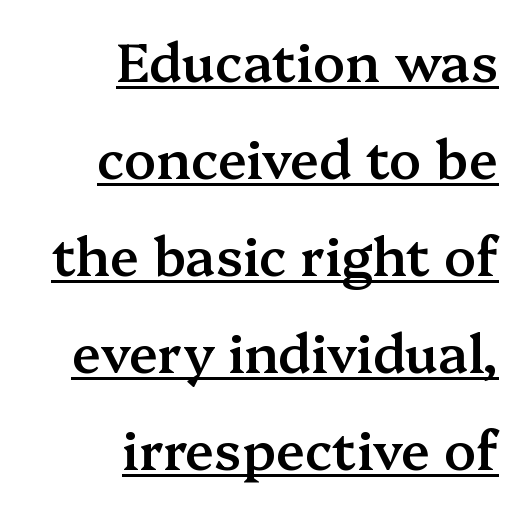
Q: Is the text bold? A: Semi-bold.
Q: Is the text italic (slanted)? A: No, it is upright.
Q: Is the typeface a serif or a sans-serif typeface? A: Serif.
Q: Is the text underlined? A: Yes.
Q: How is the paragraph aligned? A: Right-aligned.
Q: Is the spacing between letters normal or unusually wide? A: Normal.
Q: Width (condensed, normal, or wide)? A: Normal.
Q: Stroke contrast? A: Medium.
Q: x-height? A: Medium.
Q: Monospaced? A: No.
